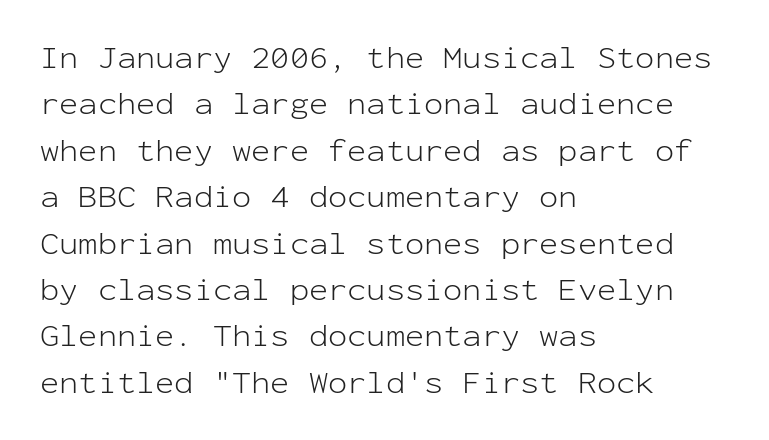
Q: Is the text bold? A: No.
Q: Is the text italic (slanted)? A: No, it is upright.
Q: Is the typeface a serif or a sans-serif typeface? A: Sans-serif.
Q: Is the text underlined? A: No.
Q: How is the paragraph aligned? A: Left-aligned.
Q: Is the spacing between letters normal or unusually wide? A: Normal.
Q: Is the spacing between lines tight, normal or loose? A: Normal.
Q: Width (condensed, normal, or wide)? A: Normal.
Q: Stroke contrast? A: Low.
Q: x-height? A: Medium.
Q: Monospaced? A: Yes.
